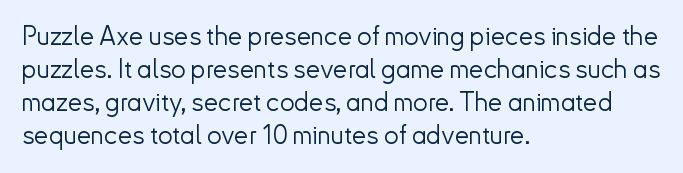
When letters stand straight like this, we call the style roman or upright. These lines sit exactly where default settings would place them. Students, note that the glyphs here touch the page at normal intervals. The passage shown is not bold in any degree. In CSS terms this would be text-align: left. Underlining? Definitely not there.
